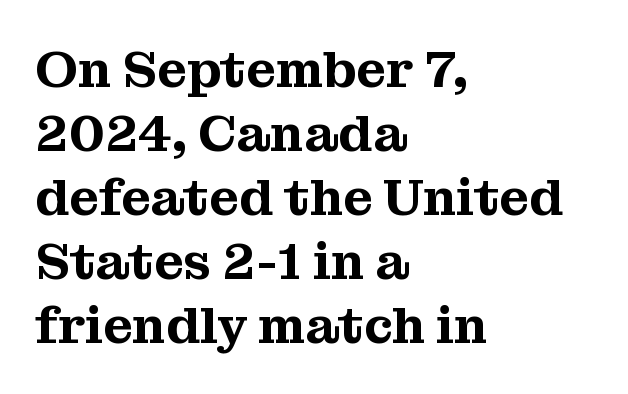
What kind of face is this? One with serifs. Inter-character spacing is left at the font's built-in metrics. These lines are rendered in a variable-pitch font. The letters stand upright; this is a roman face.
